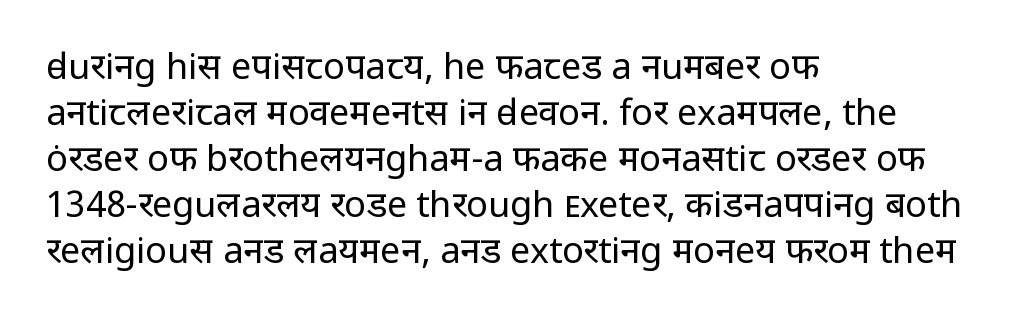
Q: Is the text bold? A: No.
Q: Is the text italic (slanted)? A: No, it is upright.
Q: Is the typeface a serif or a sans-serif typeface? A: Sans-serif.
Q: Is the text underlined? A: No.
Q: How is the paragraph aligned? A: Left-aligned.
Q: Is the spacing between letters normal or unusually wide? A: Normal.
Q: Is the spacing between lines tight, normal or loose? A: Normal.
Q: Width (condensed, normal, or wide)? A: Normal.
Q: Stroke contrast? A: Low.
Q: x-height? A: Medium.
Q: Monospaced? A: No.
